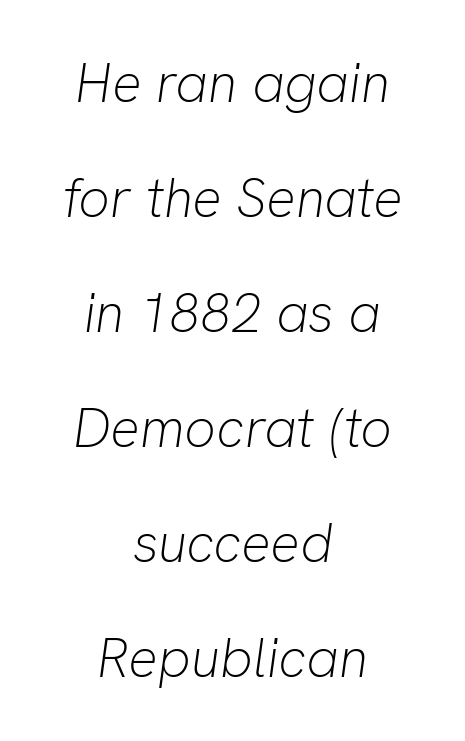
The font's italic variant was chosen for this text. A great deal of white space separates one row of letters from the next. A bare baseline throughout the passage. The face used here is proportionally spaced, like ordinary book or web type. No letter is thick-stroked: the sample isn't bold. The letters sit at their default tracking, neither squeezed nor spread.
